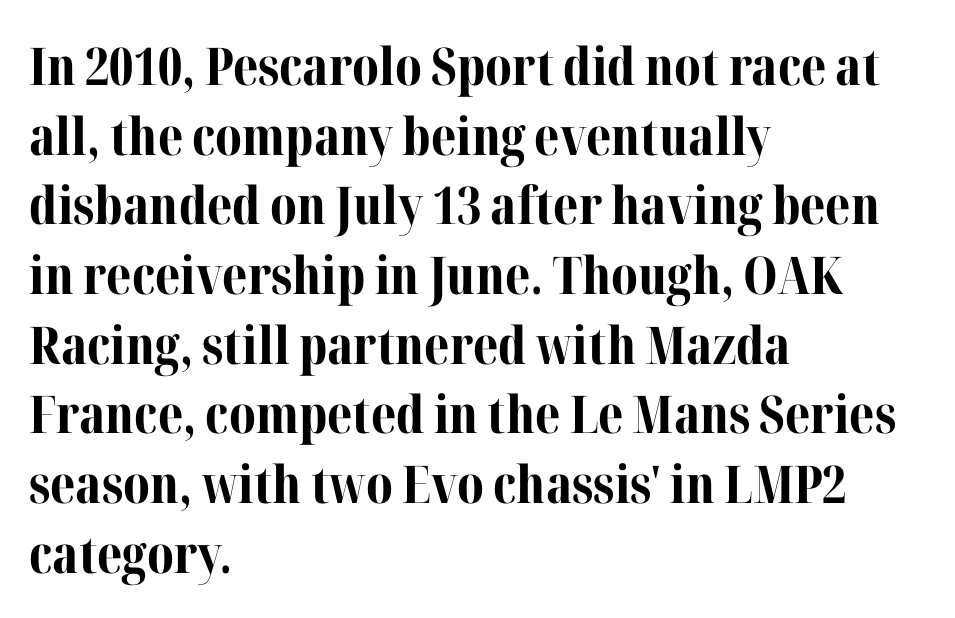
The image shows 52 px bold serif type, upright; set left-aligned, normal line spacing (1.34x), normal letter spacing, not underlined; medium stroke contrast and a medium x-height.
